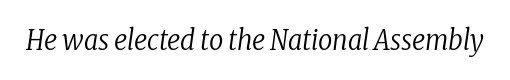
The image shows 28 px regular-weight, condensed serif type, italic (leaning right); set normal letter spacing, not underlined; low stroke contrast and a medium x-height.
